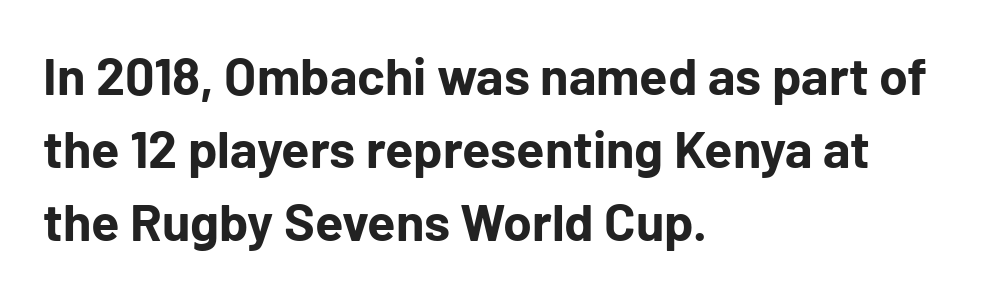
The image shows 52 px bold sans-serif type, upright; set left-aligned, normal line spacing (1.4x), normal letter spacing, not underlined; low stroke contrast and a medium x-height.
